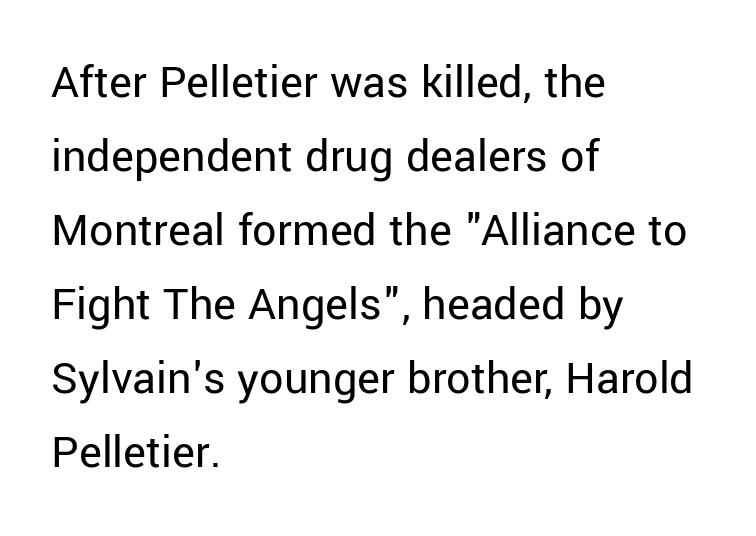
The image shows 48 px regular-weight sans-serif type, upright; set left-aligned, normal line spacing (1.54x), normal letter spacing, not underlined; low stroke contrast and a medium x-height.
